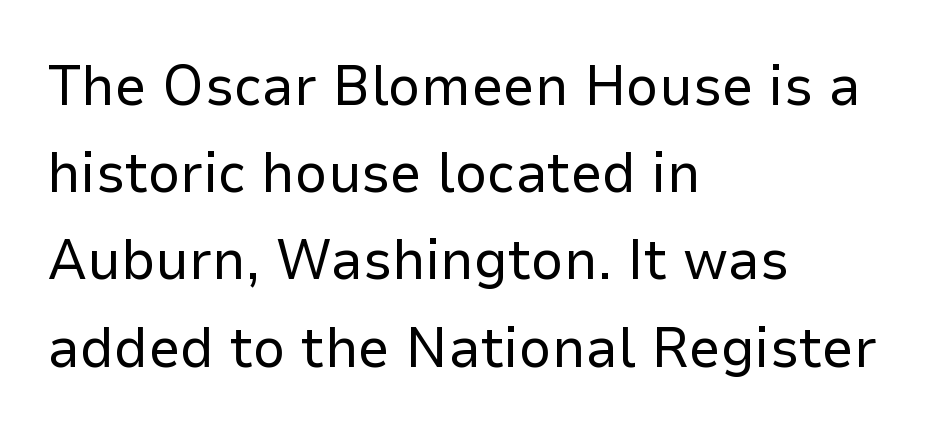
Nothing unusual about the tracking: characters are spaced as the font intends. The passage shown is typed in a proportional face where columns would drift. If you drew a ruler down the left edge, every line would touch it. The vertical gap from one line to the next is medium.
